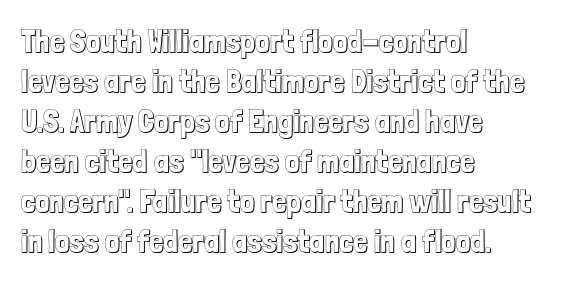
Q: Is the text italic (slanted)? A: No, it is upright.
Q: Is the text underlined? A: No.
Q: How is the paragraph aligned? A: Left-aligned.
Q: Is the spacing between letters normal or unusually wide? A: Normal.
Q: Is the spacing between lines tight, normal or loose? A: Normal.
Q: Width (condensed, normal, or wide)? A: Condensed.
Q: x-height? A: Medium.
Q: Monospaced? A: No.
